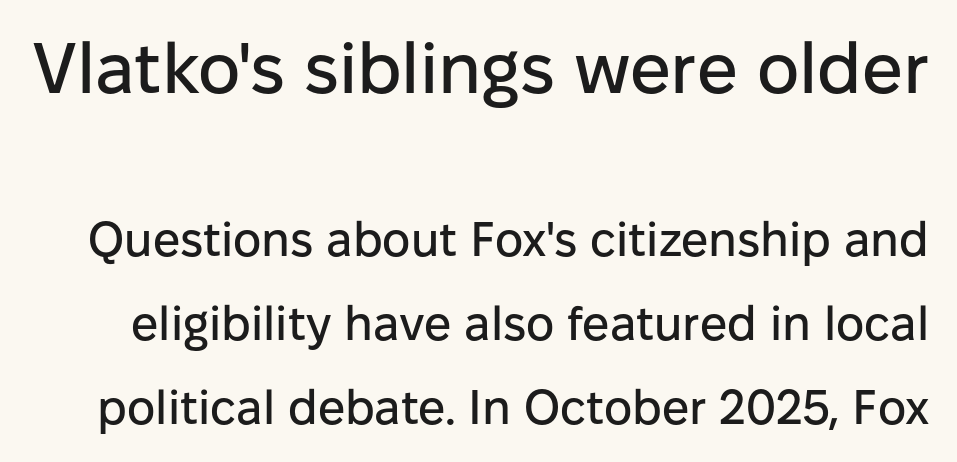
The image shows 72 px sans-serif type, upright; set line spacing 1.75x, normal letter spacing, not underlined; the first (top) block is 1.5x larger; low stroke contrast and a medium x-height.
